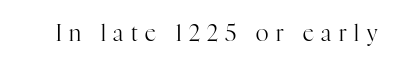
Q: Is the text bold? A: No.
Q: Is the text italic (slanted)? A: No, it is upright.
Q: Is the text underlined? A: No.
Q: Is the spacing between letters normal or unusually wide? A: Unusually wide.
